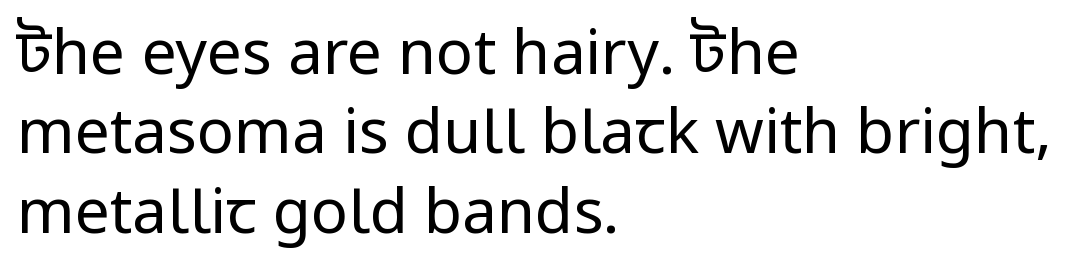
Q: Is the text bold? A: No.
Q: Is the text italic (slanted)? A: No, it is upright.
Q: Is the typeface a serif or a sans-serif typeface? A: Sans-serif.
Q: Is the text underlined? A: No.
Q: How is the paragraph aligned? A: Left-aligned.
Q: Is the spacing between letters normal or unusually wide? A: Normal.
Q: Is the spacing between lines tight, normal or loose? A: Normal.
Q: Width (condensed, normal, or wide)? A: Normal.
Q: Stroke contrast? A: Low.
Q: x-height? A: Medium.
Q: Monospaced? A: No.
